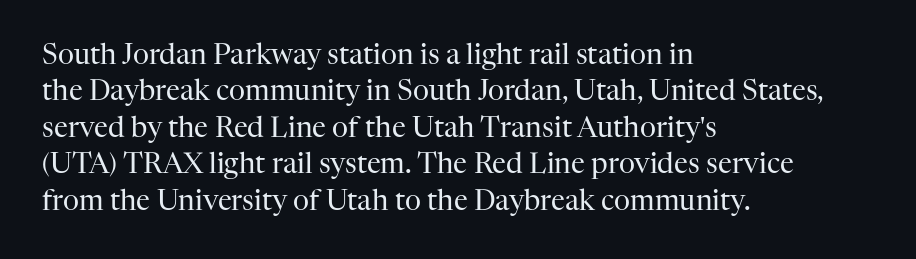
{"serif": "yes", "italic": "no", "bold": "no", "weight": "regular", "width": "normal", "stroke_contrast": "high", "x_height": "medium", "monospaced": "no", "underline": "no", "align": "left", "line_spacing": "normal", "line_spacing_ratio": 1.3, "letter_spacing": "normal", "letter_spacing_em": 0.0, "glyph_px": 28}
